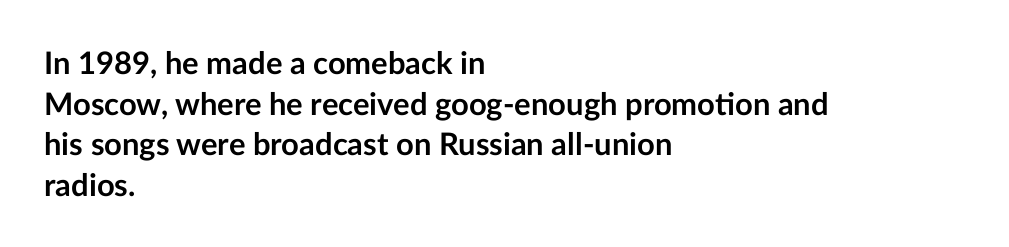
Q: Is the text bold? A: Yes.
Q: Is the text italic (slanted)? A: No, it is upright.
Q: Is the typeface a serif or a sans-serif typeface? A: Sans-serif.
Q: Is the text underlined? A: No.
Q: How is the paragraph aligned? A: Left-aligned.
Q: Is the spacing between letters normal or unusually wide? A: Normal.
Q: Is the spacing between lines tight, normal or loose? A: Normal.
Q: Width (condensed, normal, or wide)? A: Normal.
Q: Stroke contrast? A: Low.
Q: x-height? A: Medium.
Q: Monospaced? A: No.
